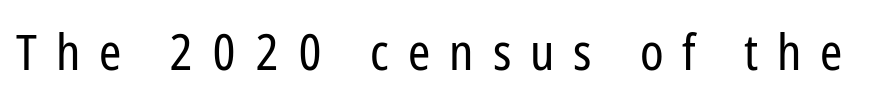
This rendering features lettering with no underline. Upright lettering throughout. No chunkiness to these letters — they're not bold. Here the glyphs are tracked loosely, breaking word shapes into spaced letters.
